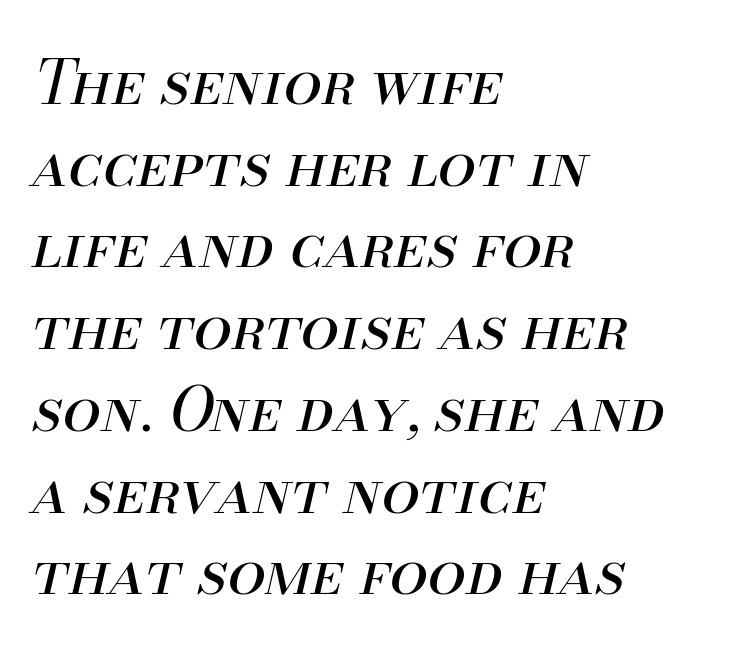
The image shows 61 px regular-weight type, italic (leaning right); set left-aligned, normal line spacing (1.34x), normal letter spacing, not underlined; medium stroke contrast and a small x-height.
